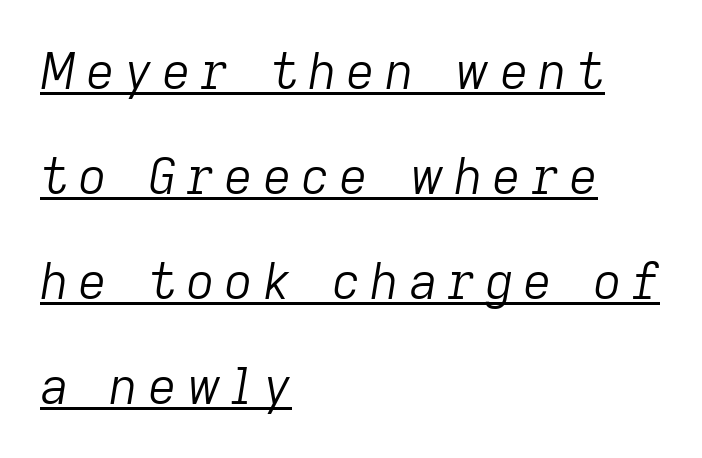
{"italic": "yes", "lean": "right", "slant_degrees": 9, "bold": "no", "weight": "light", "width": "normal", "stroke_contrast": "low", "x_height": "medium", "monospaced": "no", "underline": "yes", "align": "left", "line_spacing": "loose", "line_spacing_ratio": 2.1, "glyph_px": 50}
